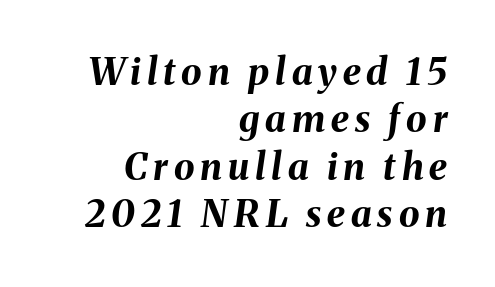
The image shows 37 px bold type, italic (leaning right); set right-aligned, normal line spacing (1.28x), not underlined; medium stroke contrast and a medium x-height.
